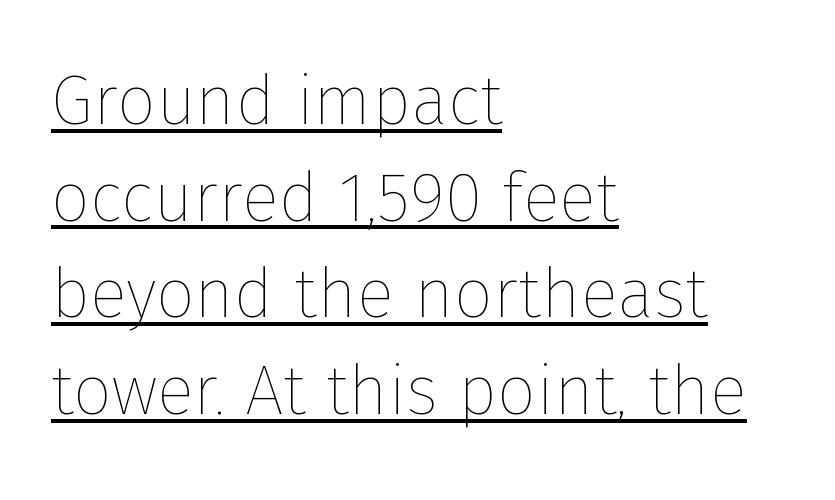
Q: Is the text bold? A: No.
Q: Is the text italic (slanted)? A: No, it is upright.
Q: Is the text underlined? A: Yes.
Q: How is the paragraph aligned? A: Left-aligned.
Q: Is the spacing between letters normal or unusually wide? A: Normal.
Q: Is the spacing between lines tight, normal or loose? A: Normal.
Q: Width (condensed, normal, or wide)? A: Normal.
Q: Stroke contrast? A: Low.
Q: x-height? A: Medium.
Q: Monospaced? A: No.
